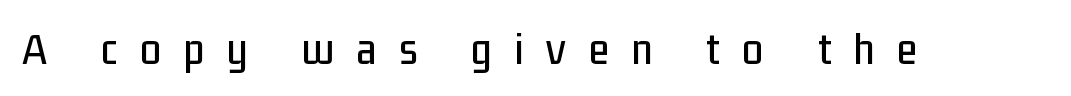
Is there any slant? The stems are plumb. Classification — sans serif. Is this a fixed-width face? No — the glyphs have proportional, varying widths. In terms of letterspacing, this is a distinctly airy, spread setting. No word sits above an underline.
